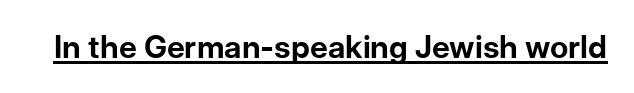
{"serif": "no", "italic": "no", "bold": "yes", "weight": "bold", "width": "normal", "stroke_contrast": "low", "x_height": "medium", "monospaced": "no", "underline": "yes", "letter_spacing": "normal", "letter_spacing_em": 0.0, "glyph_px": 31}
